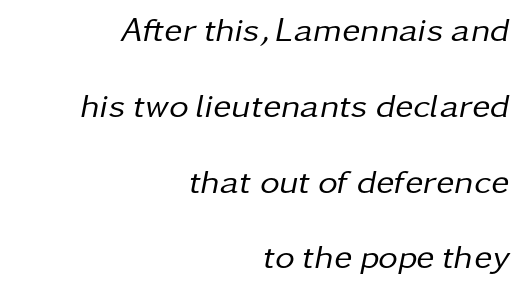
Q: Is the text bold? A: No.
Q: Is the text italic (slanted)? A: Yes, it leans right by about 11 degrees.
Q: Is the text underlined? A: No.
Q: How is the paragraph aligned? A: Right-aligned.
Q: Is the spacing between letters normal or unusually wide? A: Normal.
Q: Is the spacing between lines tight, normal or loose? A: Loose.
Q: Width (condensed, normal, or wide)? A: Normal.
Q: Stroke contrast? A: Low.
Q: x-height? A: Medium.
Q: Monospaced? A: No.
